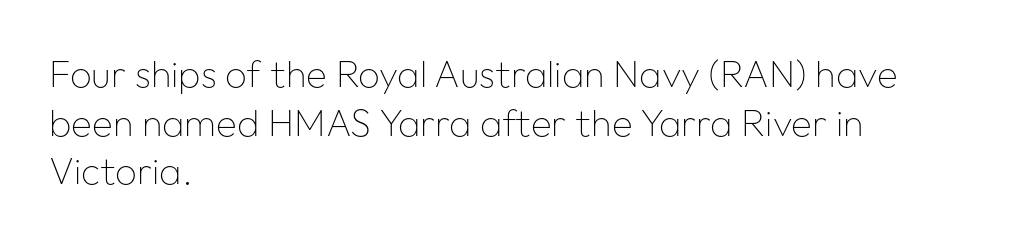
The image shows 38 px thin sans-serif type, upright; set left-aligned, normal line spacing (1.28x), normal letter spacing, not underlined; low stroke contrast and a medium x-height.
